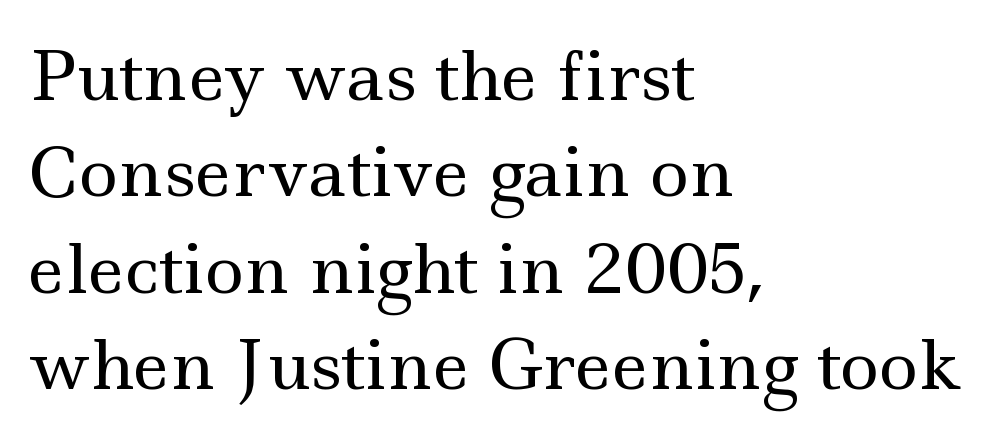
{"serif": "yes", "italic": "no", "bold": "no", "weight": "regular", "width": "wide", "x_height": "small", "monospaced": "no", "underline": "no", "align": "left", "line_spacing": "normal", "line_spacing_ratio": 1.44, "letter_spacing": "normal", "letter_spacing_em": 0.0, "glyph_px": 67}
